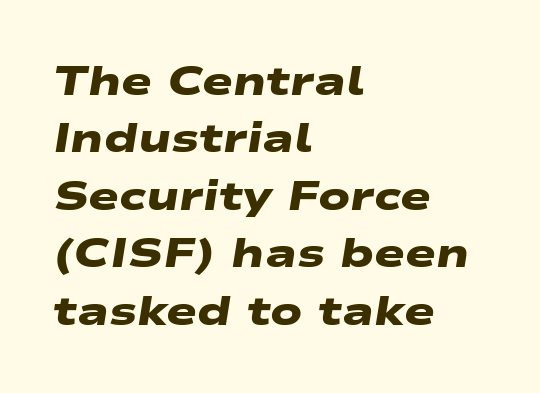
Q: Is the text bold? A: Yes.
Q: Is the typeface a serif or a sans-serif typeface? A: Sans-serif.
Q: Is the text underlined? A: No.
Q: How is the paragraph aligned? A: Left-aligned.
Q: Is the spacing between letters normal or unusually wide? A: Normal.
Q: Is the spacing between lines tight, normal or loose? A: Normal.
Q: Width (condensed, normal, or wide)? A: Wide.
Q: Stroke contrast? A: Low.
Q: x-height? A: Medium.
Q: Monospaced? A: No.
